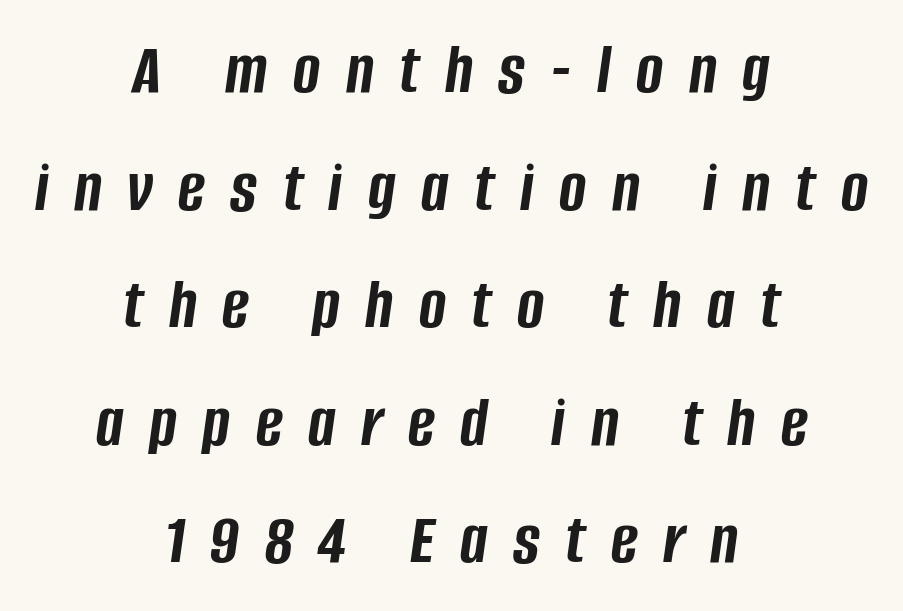
Q: Is the text bold? A: Yes.
Q: Is the text italic (slanted)? A: Yes, it leans right by about 8 degrees.
Q: Is the text underlined? A: No.
Q: How is the paragraph aligned? A: Centered.
Q: Is the spacing between letters normal or unusually wide? A: Unusually wide.
Q: Is the spacing between lines tight, normal or loose? A: Normal.
Q: Width (condensed, normal, or wide)? A: Condensed.
Q: Stroke contrast? A: Low.
Q: x-height? A: Large.
Q: Monospaced? A: No.
